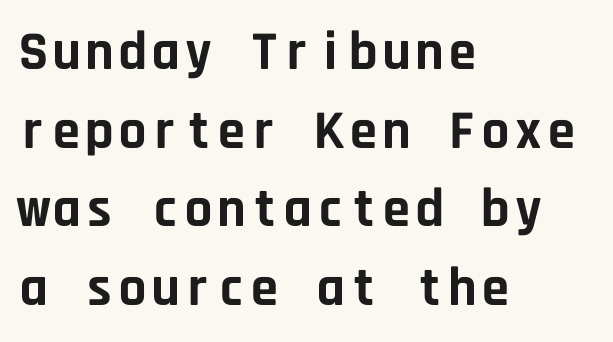
Unmarked baselines from the first word to the last. Regarding serifs, this sample does without them. Observe the ordinary spacing: letters are neighbours, not strangers. This block has exactly the height ordinary leading produces. Look at the stroke-to-counter ratio: heavy, a bold.
